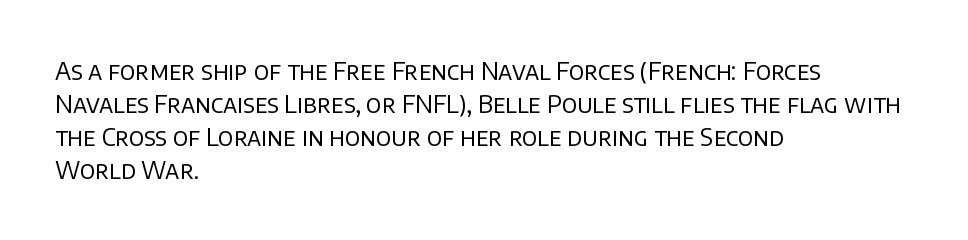
{"italic": "no", "bold": "no", "underline": "no", "align": "left", "line_spacing": "normal", "line_spacing_ratio": 1.37, "letter_spacing": "normal", "letter_spacing_em": 0.0, "glyph_px": 24}
